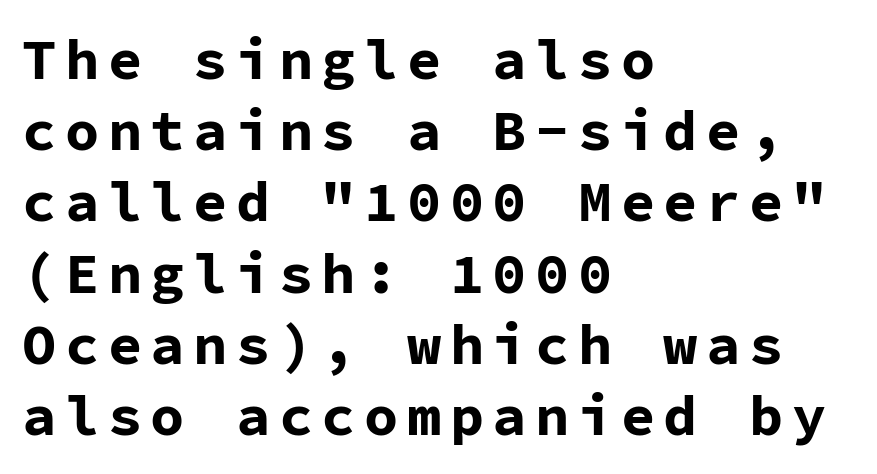
The image shows 57 px bold sans-serif type, upright, monospaced; set left-aligned, normal line spacing (1.25x), not underlined; low stroke contrast and a medium x-height.
